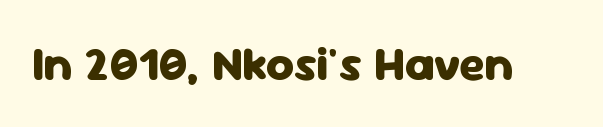
The image shows 48 px heavy sans-serif type, upright; set normal letter spacing, not underlined; low stroke contrast and a medium x-height.
